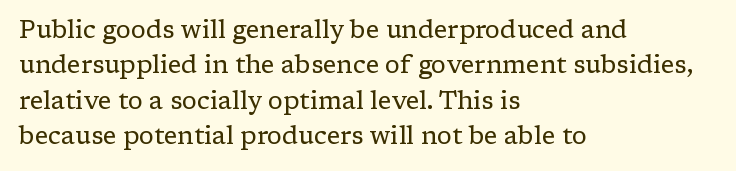
{"italic": "no", "bold": "no", "underline": "no", "align": "left", "line_spacing": "normal", "line_spacing_ratio": 1.42, "letter_spacing": "normal", "letter_spacing_em": 0.0, "glyph_px": 25}
